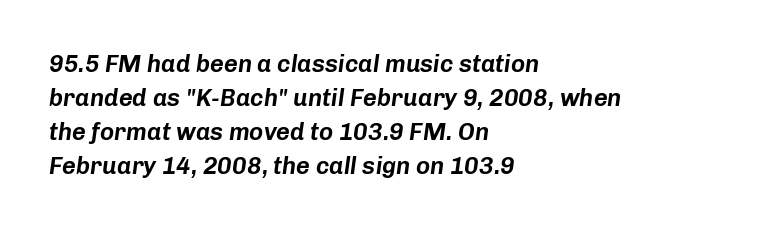
The lines are quadded left. Nobody touched the tracking dial on this one. Honestly, the row spacing looks completely unremarkable. The face used here has a pronounced slope to its letters. The space directly below the letters is spotless.
